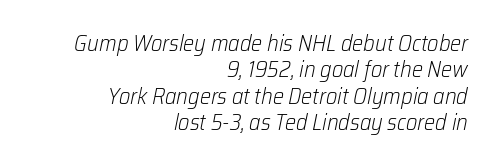
The image shows 22 px text type, italic (leaning right); set right-aligned, line spacing 1.2x, normal letter spacing, not underlined.
